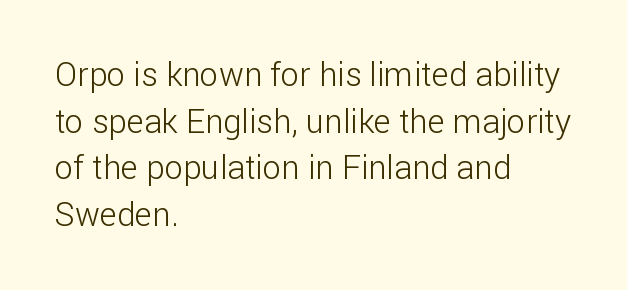
Q: Is the text bold? A: No.
Q: Is the text italic (slanted)? A: No, it is upright.
Q: Is the typeface a serif or a sans-serif typeface? A: Sans-serif.
Q: Is the text underlined? A: No.
Q: How is the paragraph aligned? A: Left-aligned.
Q: Is the spacing between letters normal or unusually wide? A: Normal.
Q: Is the spacing between lines tight, normal or loose? A: Normal.
Q: Width (condensed, normal, or wide)? A: Normal.
Q: Stroke contrast? A: Low.
Q: x-height? A: Medium.
Q: Monospaced? A: No.
